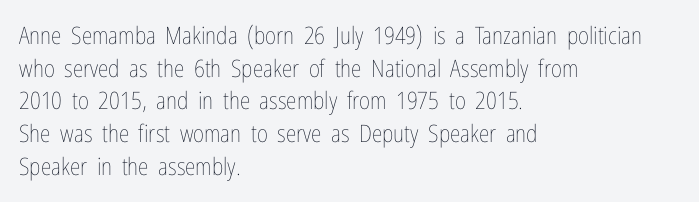
The image shows 24 px text type, upright; set left-aligned, normal line spacing (1.36x), normal letter spacing, not underlined.
